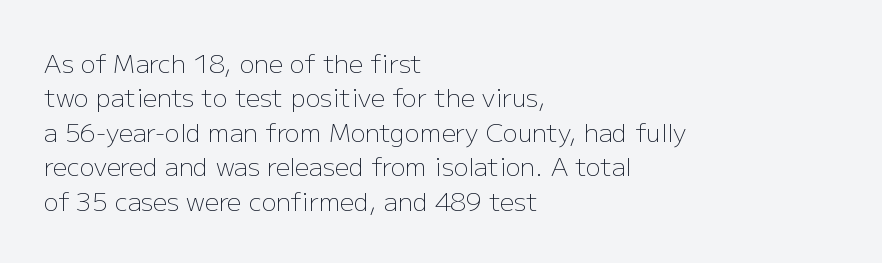
Q: Is the text bold? A: No.
Q: Is the text italic (slanted)? A: No, it is upright.
Q: Is the text underlined? A: No.
Q: How is the paragraph aligned? A: Left-aligned.
Q: Is the spacing between letters normal or unusually wide? A: Normal.
Q: Is the spacing between lines tight, normal or loose? A: Normal.
